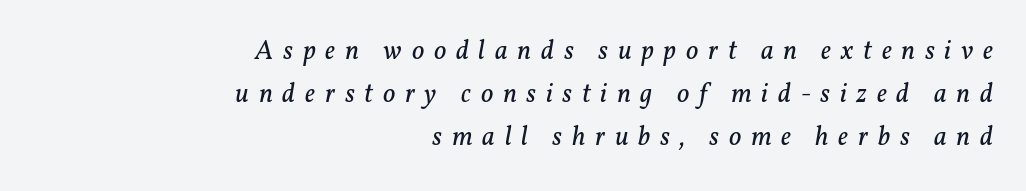
The image shows 27 px text type, italic (leaning right); set right-aligned, normal line spacing (1.6x), unusually wide letter spacing (+0.36 em), not underlined.
